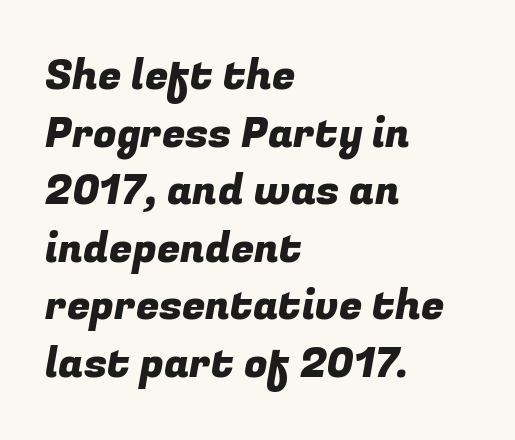
{"serif": "no", "width": "normal", "stroke_contrast": "low", "x_height": "medium", "monospaced": "no", "underline": "no", "align": "left", "line_spacing": "normal", "line_spacing_ratio": 1.37, "letter_spacing": "normal", "letter_spacing_em": 0.0, "glyph_px": 42}
